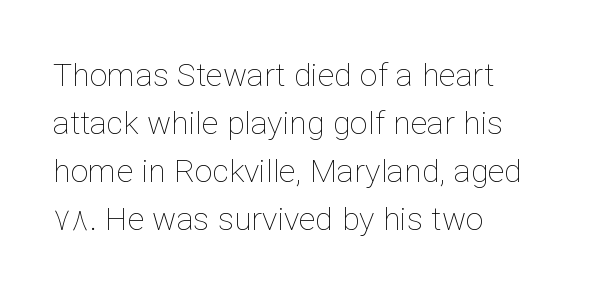
{"italic": "no", "bold": "no", "weight": "thin", "width": "normal", "stroke_contrast": "low", "x_height": "medium", "monospaced": "no", "underline": "no", "align": "left", "line_spacing": "normal", "line_spacing_ratio": 1.5, "letter_spacing": "normal", "letter_spacing_em": 0.0, "glyph_px": 32}
